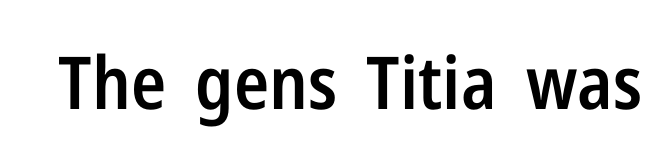
{"serif": "no", "italic": "no", "bold": "semi", "weight": "semibold", "width": "condensed", "stroke_contrast": "low", "x_height": "medium", "monospaced": "no", "underline": "no", "letter_spacing": "normal", "letter_spacing_em": 0.0, "glyph_px": 73}
